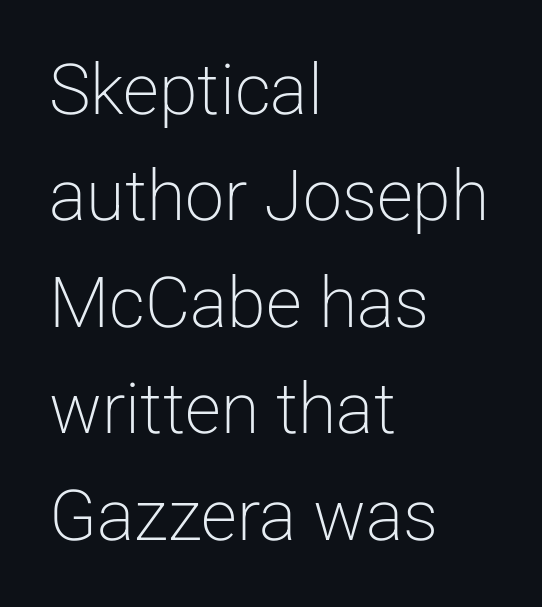
Note the varied advance widths — an 'i' is clearly narrower than an 'm'. A classic flush-left, rag-right setting is used for this passage. This rendering features lettering with no underline. Heaviness? Minimal to ordinary, like unemphasized prose. Successive baselines arrive at the customary interval. Nothing unusual about the tracking: characters are spaced as the font intends.
